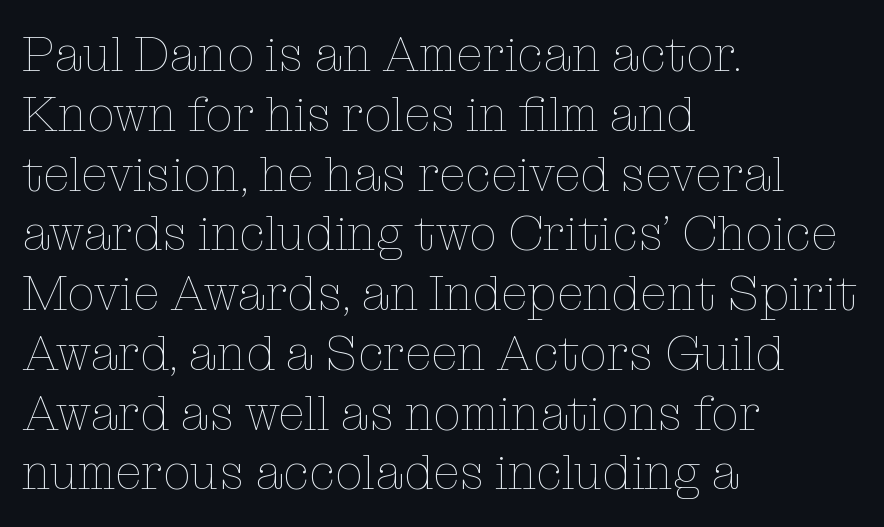
Q: Is the text bold? A: No.
Q: Is the text italic (slanted)? A: No, it is upright.
Q: Is the text underlined? A: No.
Q: How is the paragraph aligned? A: Left-aligned.
Q: Is the spacing between letters normal or unusually wide? A: Normal.
Q: Width (condensed, normal, or wide)? A: Normal.
Q: Stroke contrast? A: Low.
Q: x-height? A: Medium.
Q: Monospaced? A: No.
